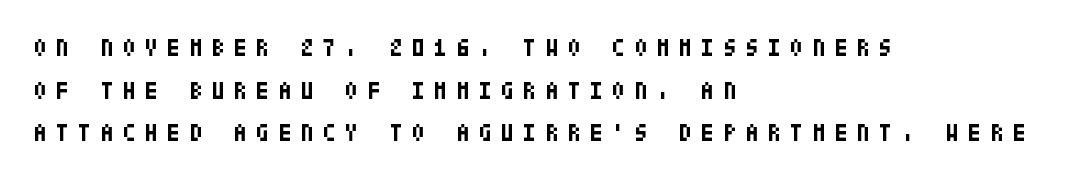
{"italic": "no", "bold": "yes", "underline": "no", "align": "left", "line_spacing_ratio": 1.78, "letter_spacing": "wide", "letter_spacing_em": 0.38, "glyph_px": 24}
